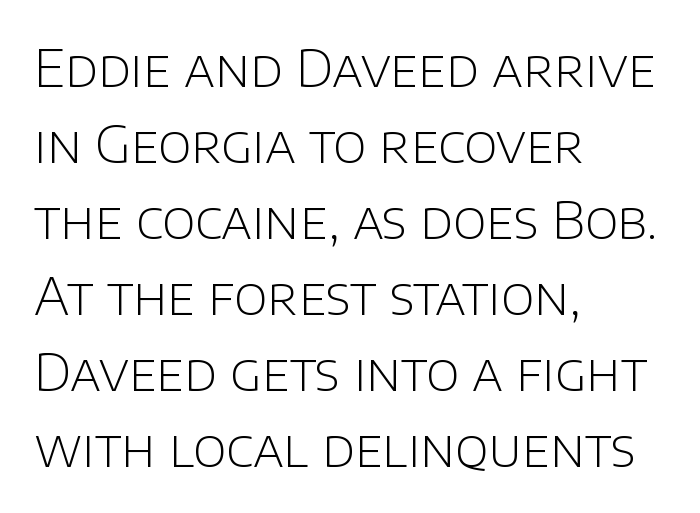
Characters follow at the spacing the type designer built in. Letters have the restrained weight of plain body copy at most. Italic? Not at all — the glyphs are vertical. Words float on clear page, feet unadorned. A typesetter would label this face a sans.
